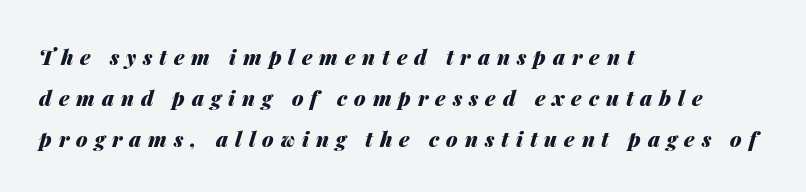
{"italic": "yes", "lean": "right", "slant_degrees": 14, "bold": "yes", "underline": "no", "align": "left", "line_spacing": "loose", "line_spacing_ratio": 1.95, "letter_spacing": "wide", "letter_spacing_em": 0.33, "glyph_px": 21}
